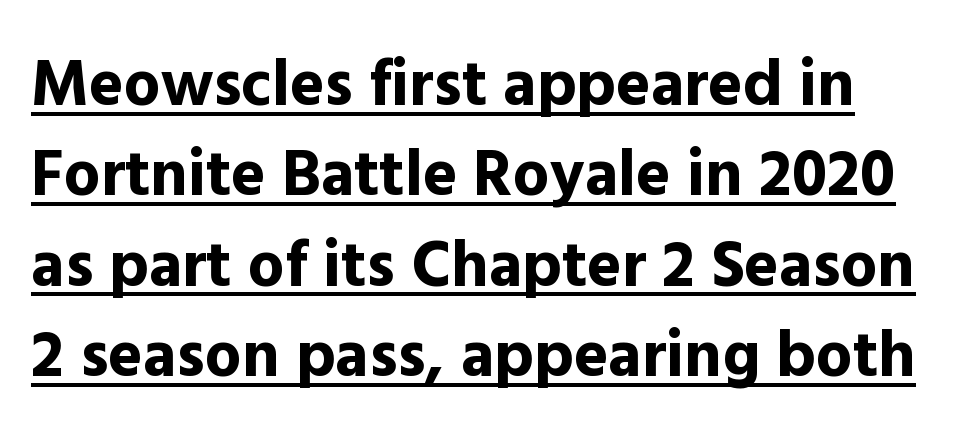
Q: Is the text bold? A: Yes.
Q: Is the text italic (slanted)? A: No, it is upright.
Q: Is the typeface a serif or a sans-serif typeface? A: Sans-serif.
Q: Is the text underlined? A: Yes.
Q: How is the paragraph aligned? A: Left-aligned.
Q: Is the spacing between letters normal or unusually wide? A: Normal.
Q: Is the spacing between lines tight, normal or loose? A: Normal.
Q: Width (condensed, normal, or wide)? A: Normal.
Q: x-height? A: Medium.
Q: Monospaced? A: No.
